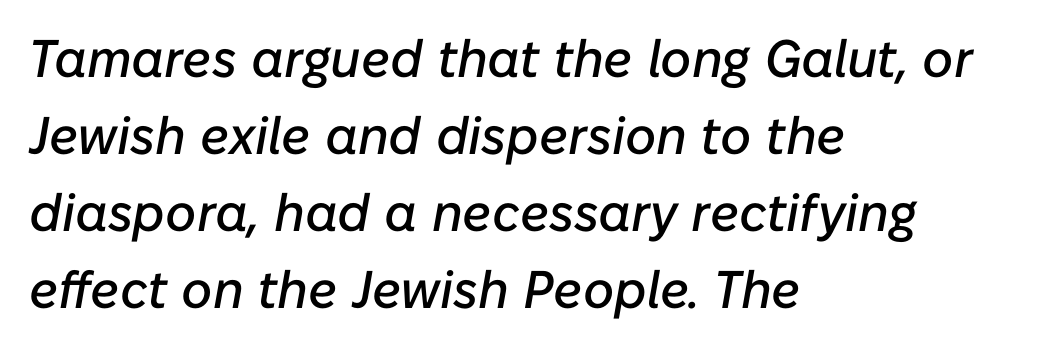
Q: Is the text italic (slanted)? A: Yes, it leans right by about 10 degrees.
Q: Is the text underlined? A: No.
Q: How is the paragraph aligned? A: Left-aligned.
Q: Is the spacing between letters normal or unusually wide? A: Normal.
Q: Is the spacing between lines tight, normal or loose? A: Normal.
Q: Width (condensed, normal, or wide)? A: Normal.
Q: Stroke contrast? A: Low.
Q: x-height? A: Medium.
Q: Monospaced? A: No.
